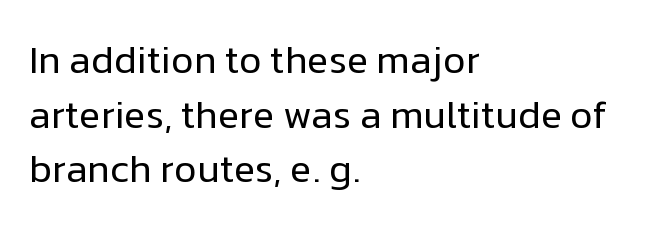
The image shows 39 px regular-weight sans-serif type, upright; set left-aligned, normal line spacing (1.4x), normal letter spacing, not underlined; low stroke contrast and a medium x-height.
